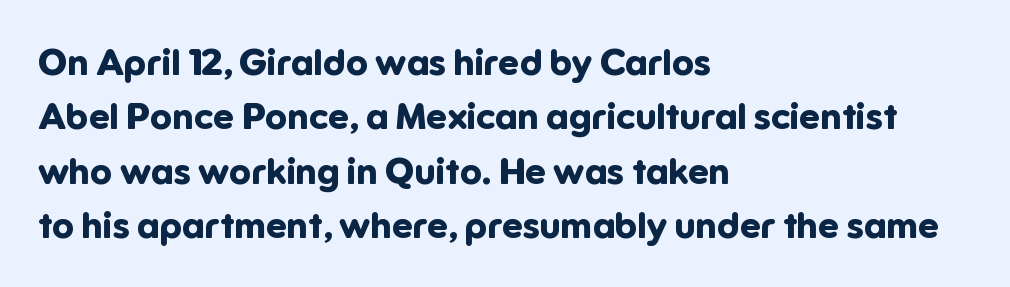
{"serif": "no", "italic": "no", "bold": "yes", "weight": "bold", "width": "normal", "stroke_contrast": "low", "x_height": "medium", "monospaced": "no", "underline": "no", "align": "left", "line_spacing": "normal", "line_spacing_ratio": 1.47, "letter_spacing": "normal", "letter_spacing_em": 0.0, "glyph_px": 37}
